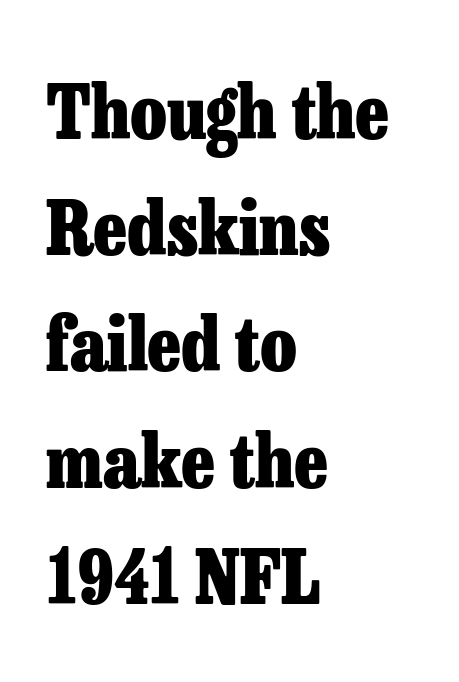
{"serif": "yes", "italic": "no", "bold": "yes", "weight": "heavy", "width": "normal", "stroke_contrast": "low", "x_height": "medium", "monospaced": "no", "underline": "no", "align": "left", "line_spacing": "normal", "line_spacing_ratio": 1.57, "letter_spacing": "normal", "letter_spacing_em": 0.0, "glyph_px": 74}
